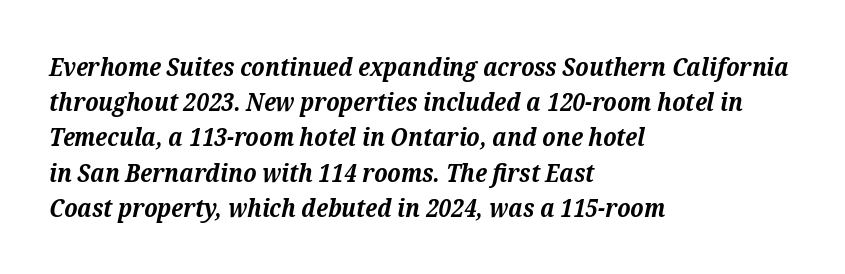
Q: Is the text bold? A: Yes.
Q: Is the text italic (slanted)? A: Yes, it leans right by about 12 degrees.
Q: Is the text underlined? A: No.
Q: How is the paragraph aligned? A: Left-aligned.
Q: Is the spacing between letters normal or unusually wide? A: Normal.
Q: Is the spacing between lines tight, normal or loose? A: Normal.
